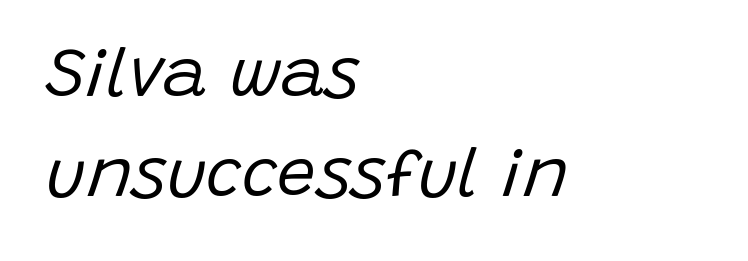
The paragraph has a hard left edge and a soft right edge. Ink coverage per letter is moderate at most. The face used here is proportionally spaced, like ordinary book or web type. The horizontal fit of the characters is conventional and even.
